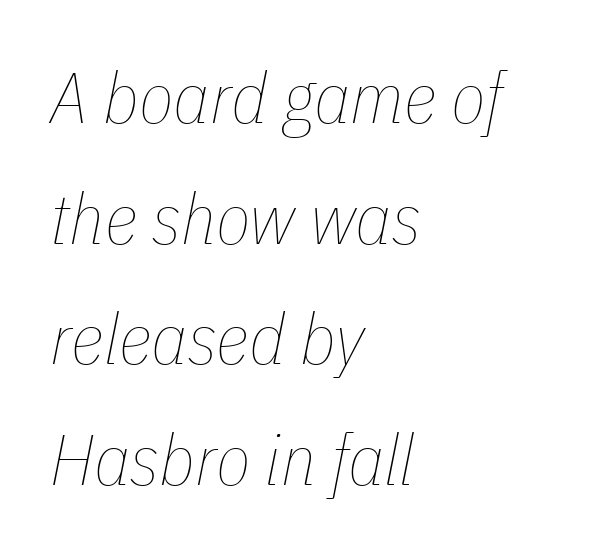
The whole block is typeset with a tilt. In CSS terms this would be text-align: left. The rendering uses a moderate line-height, typical for paragraphs. Each letter keeps its own natural width here, so spacing adapts to shape. Nothing heavy about these letters — not bold at all. Between one letter and the next there's only the usual sliver of space.
